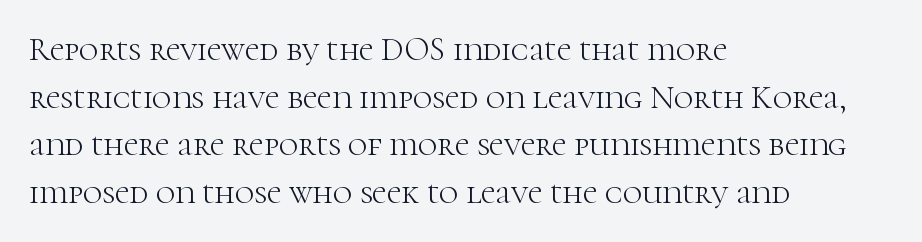
The image shows 33 px light serif type, upright; set left-aligned, normal line spacing (1.44x), normal letter spacing, not underlined; high stroke contrast and a medium x-height.
